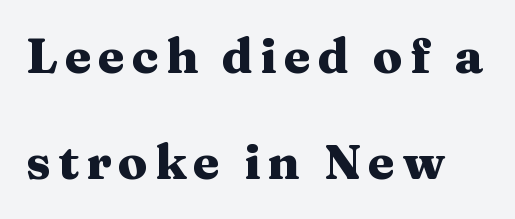
A clean baseline with only descenders dipping below it. The leading is generous, giving the passage an open texture. Vertical strokes here are truly vertical. Typographically, this falls in the serif category. The rendering uses natural spacing where letterforms have individual widths. The face used here has the dense, thick strokes of a bold.
